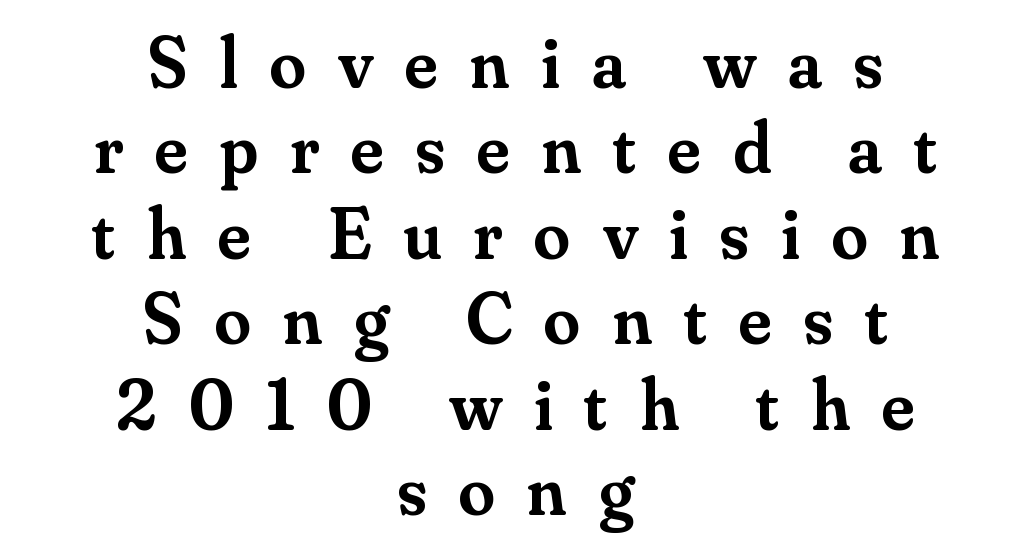
Stems and bowls a touch heavier than normal — semibold. What stands out about the letter spacing? Its width — letters are far apart. A clean baseline with only descenders dipping below it. These lines are centered, leaving both edges ragged. The axis of the letterforms is exactly vertical.
